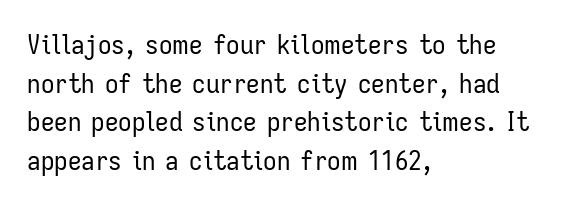
{"italic": "no", "bold": "no", "underline": "no", "align": "left", "line_spacing": "normal", "line_spacing_ratio": 1.43, "letter_spacing": "normal", "letter_spacing_em": 0.0, "glyph_px": 27}
